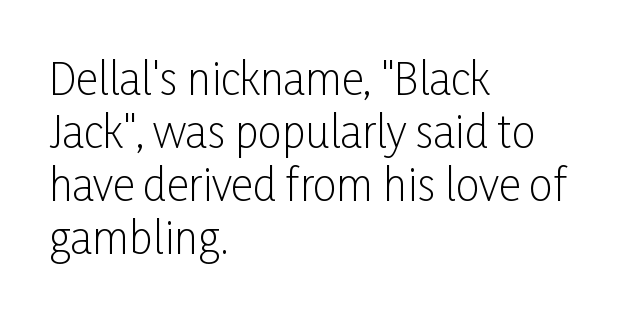
The image shows 43 px light, condensed sans-serif type, upright; set left-aligned, line spacing 1.23x, normal letter spacing, not underlined; low stroke contrast and a medium x-height.
